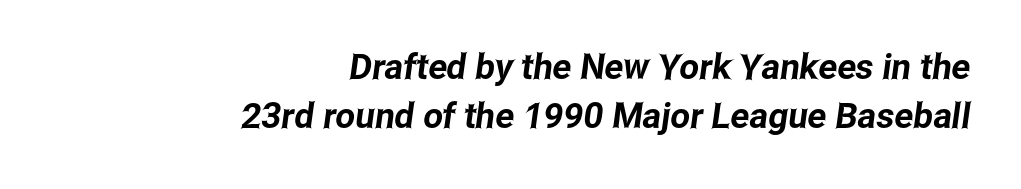
Q: Is the typeface a serif or a sans-serif typeface? A: Sans-serif.
Q: Is the text underlined? A: No.
Q: How is the paragraph aligned? A: Right-aligned.
Q: Is the spacing between letters normal or unusually wide? A: Normal.
Q: Is the spacing between lines tight, normal or loose? A: Normal.
Q: Width (condensed, normal, or wide)? A: Condensed.
Q: Stroke contrast? A: Low.
Q: x-height? A: Medium.
Q: Monospaced? A: No.
